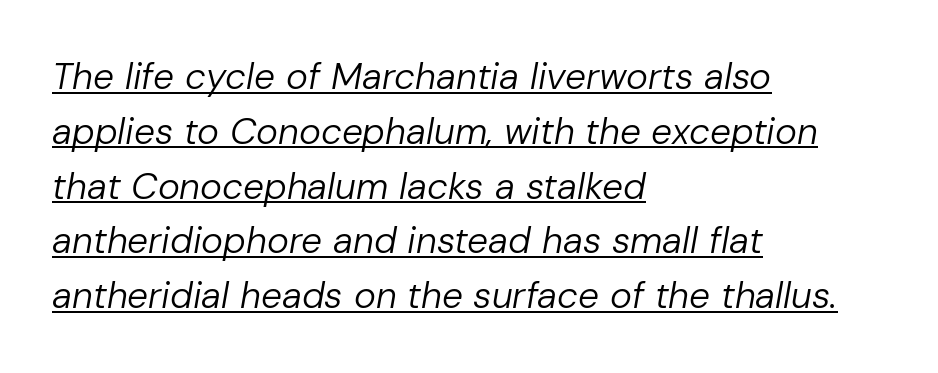
If you measured baseline to baseline, you'd find a middling distance. There is no visible air inserted between adjacent glyphs. Each letter keeps its own natural width here, so spacing adapts to shape. This reads as an unemphasized weight, regular at the heaviest. Leftover space on each line is placed entirely after the last word.
